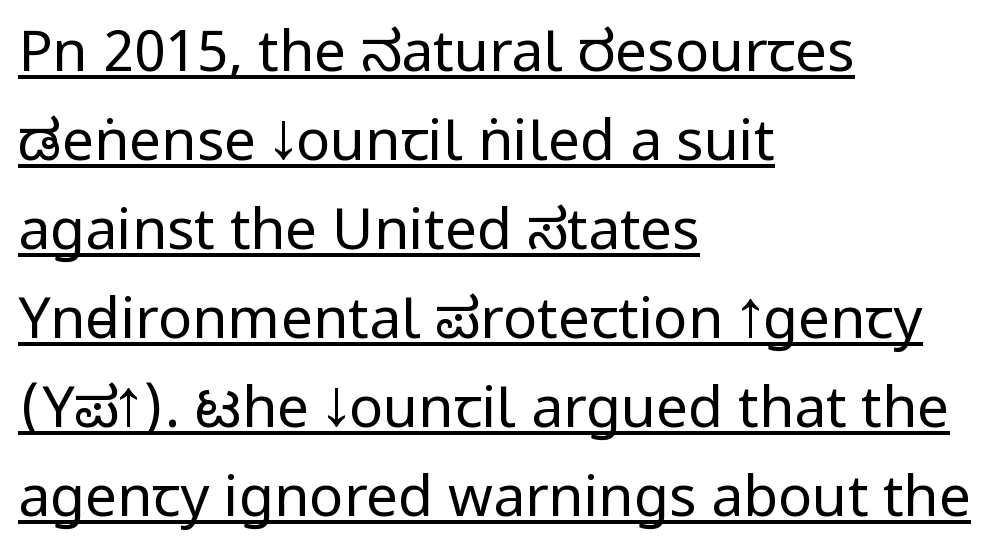
The image shows 57 px regular-weight, condensed sans-serif type, upright; set left-aligned, normal line spacing (1.56x), normal letter spacing, underlined; low stroke contrast and a large x-height.
